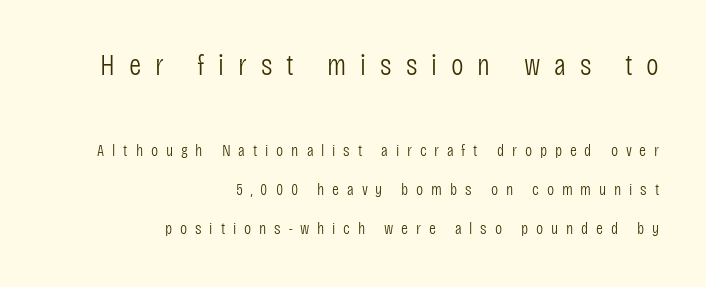
{"serif": "no", "italic": "no", "bold": "no", "weight": "light", "width": "condensed", "stroke_contrast": "low", "x_height": "large", "monospaced": "no", "underline": "no", "align": "right", "line_spacing": "loose", "line_spacing_ratio": 2.3, "letter_spacing": "wide", "letter_spacing_em": 0.46, "larger_block": "first", "size_ratio": 1.76, "glyph_px": 30}
